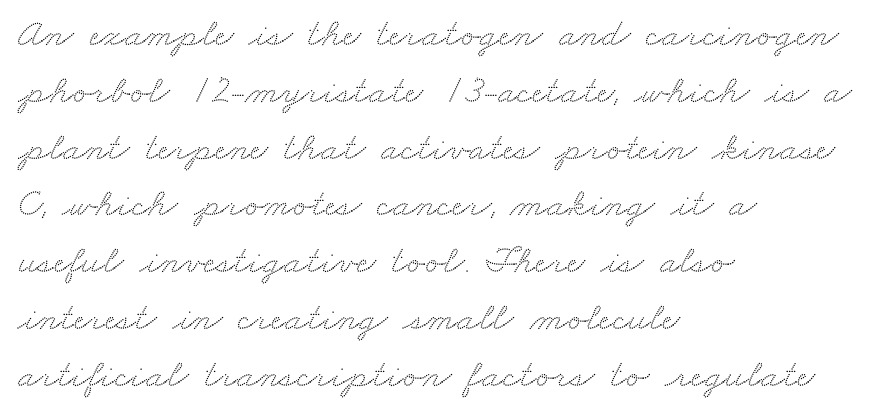
Q: Is the typeface a serif or a sans-serif typeface? A: Serif.
Q: Is the text underlined? A: No.
Q: How is the paragraph aligned? A: Left-aligned.
Q: Is the spacing between letters normal or unusually wide? A: Normal.
Q: Is the spacing between lines tight, normal or loose? A: Normal.
Q: Width (condensed, normal, or wide)? A: Wide.
Q: Stroke contrast? A: Medium.
Q: x-height? A: Small.
Q: Monospaced? A: No.
